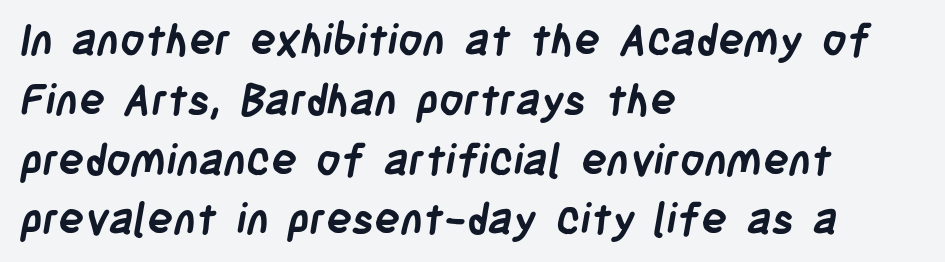
Q: Is the text bold? A: Yes.
Q: Is the typeface a serif or a sans-serif typeface? A: Sans-serif.
Q: Is the text underlined? A: No.
Q: How is the paragraph aligned? A: Left-aligned.
Q: Is the spacing between letters normal or unusually wide? A: Normal.
Q: Is the spacing between lines tight, normal or loose? A: Normal.
Q: Width (condensed, normal, or wide)? A: Condensed.
Q: Stroke contrast? A: Low.
Q: x-height? A: Large.
Q: Monospaced? A: No.
